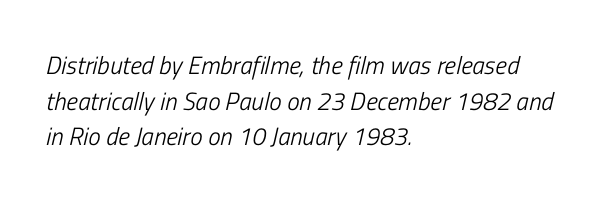
Alignment: flush left. The gaps between neighbouring characters are ordinary and unremarkable. Looking at the ascenders, they clearly lean. Glance below the letters and you will spot only blank space.
